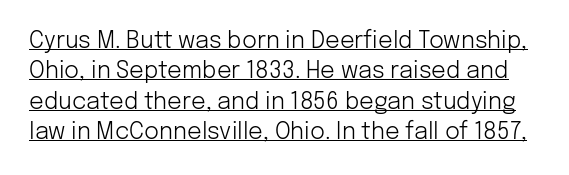
Each word holds together tightly as a unit, with standard inter-letter gaps. Nope, not italic — everything's standing straight. The face used here appears with an underline applied. Rows of type keep a routine distance in the vertical direction. Unbolded letterforms with no extra heft.
